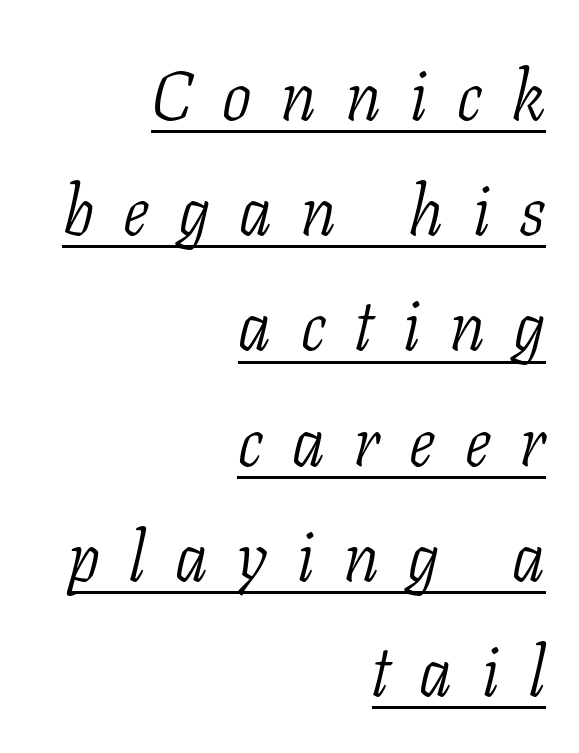
The image shows 69 px light, condensed serif type, italic (leaning right); set right-aligned, normal line spacing (1.67x), unusually wide letter spacing (+0.43 em), underlined; low stroke contrast and a medium x-height.
